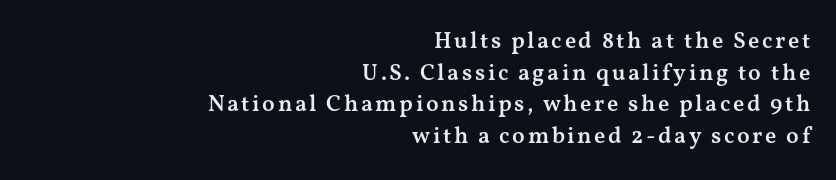
{"italic": "no", "bold": "semi", "underline": "no", "align": "right", "line_spacing": "normal", "line_spacing_ratio": 1.37, "glyph_px": 23}
